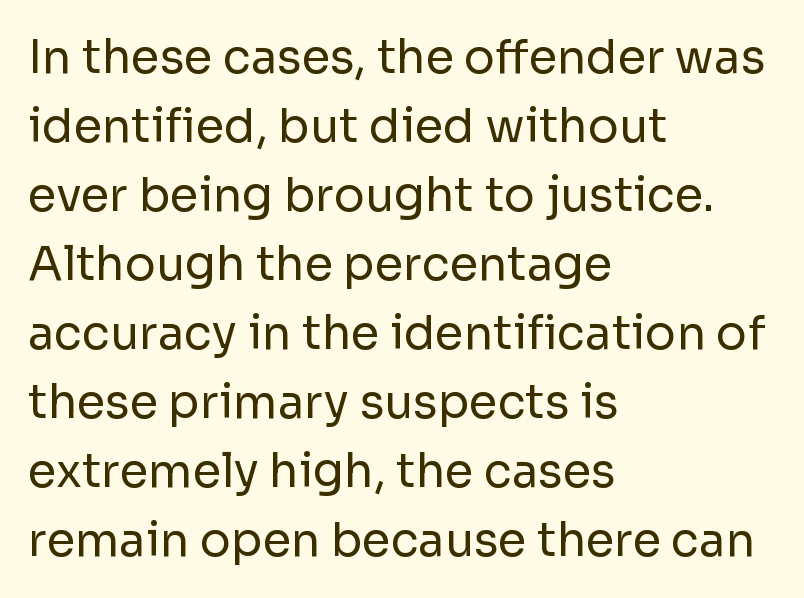
The image shows 46 px regular-weight sans-serif type, upright; set left-aligned, normal line spacing (1.5x), normal letter spacing, not underlined; low stroke contrast and a medium x-height.
